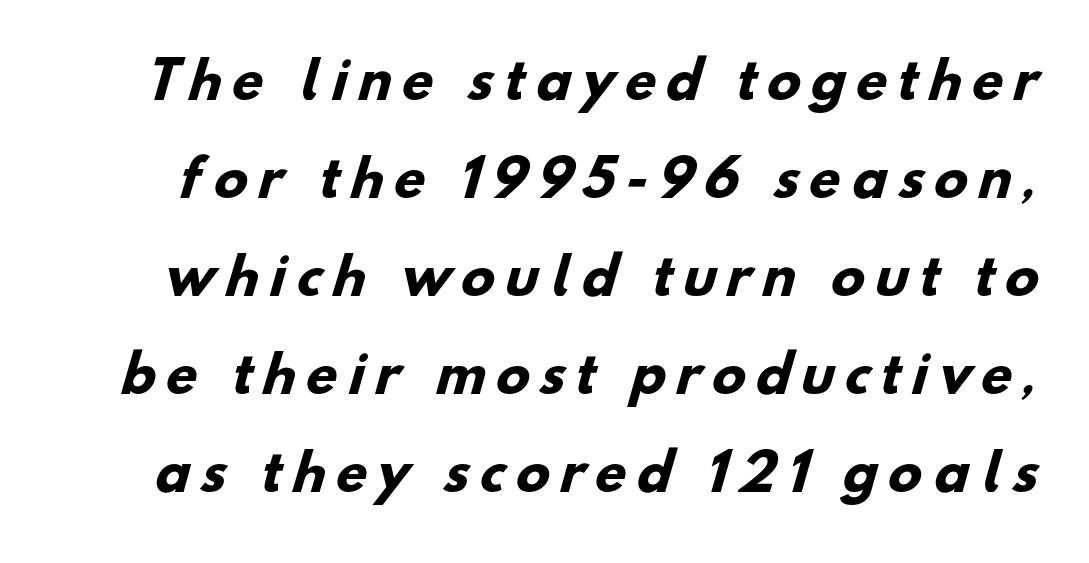
{"serif": "no", "bold": "yes", "weight": "heavy", "width": "normal", "stroke_contrast": "low", "x_height": "small", "monospaced": "no", "underline": "no", "line_spacing": "loose", "line_spacing_ratio": 1.96, "letter_spacing": "wide", "letter_spacing_em": 0.22, "glyph_px": 50}
